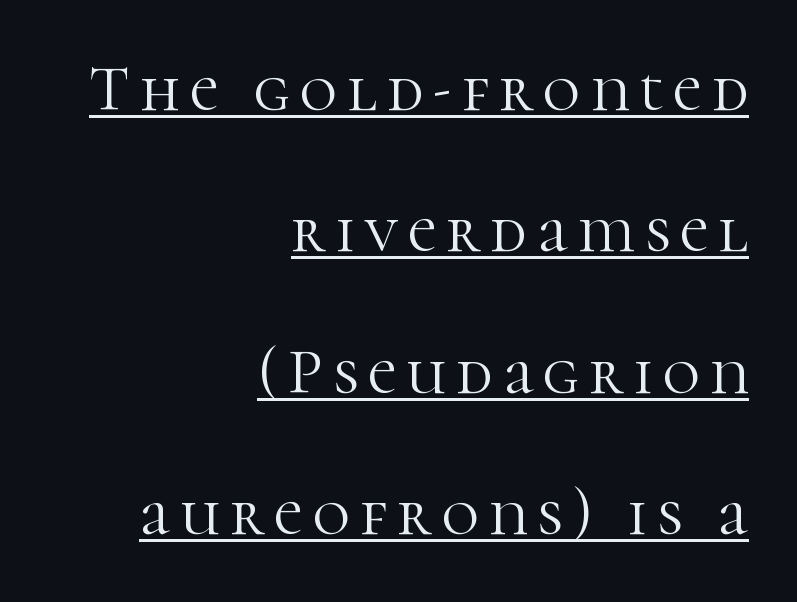
The image shows 64 px light serif type, upright; set right-aligned, loose line spacing (2.21x), underlined; high stroke contrast and a medium x-height.
